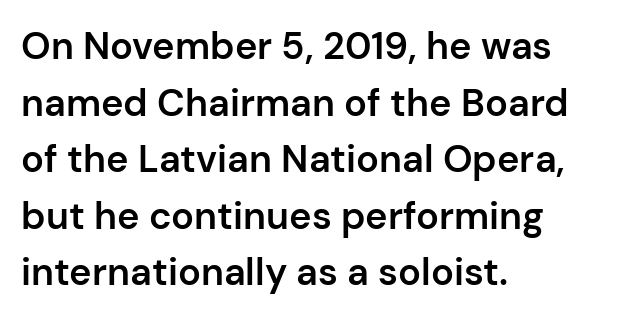
{"serif": "no", "italic": "no", "bold": "semi", "weight": "semibold", "width": "normal", "stroke_contrast": "low", "x_height": "medium", "monospaced": "no", "underline": "no", "align": "left", "line_spacing": "normal", "line_spacing_ratio": 1.49, "letter_spacing": "normal", "letter_spacing_em": 0.0, "glyph_px": 38}
